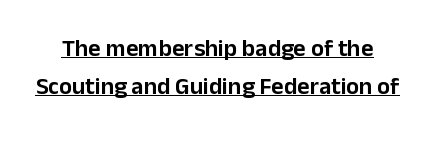
Check the space under the baseline: a stroke is drawn there. Letter spacing: default. Is there much room between lines? A standard amount, neither cramped nor airy. This is the regular roman posture of the typeface.
